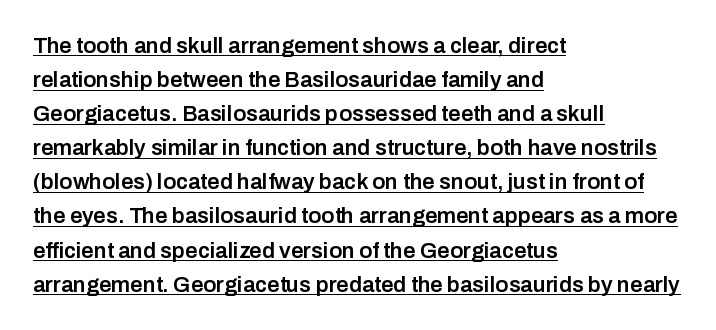
The image shows 22 px text type, upright; set left-aligned, normal line spacing (1.55x), normal letter spacing, underlined.
